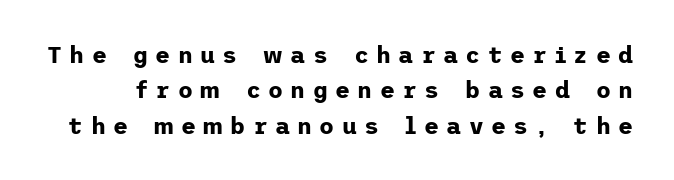
Q: Is the text bold? A: Yes.
Q: Is the text italic (slanted)? A: No, it is upright.
Q: Is the text underlined? A: No.
Q: Is the spacing between letters normal or unusually wide? A: Unusually wide.
Q: Is the spacing between lines tight, normal or loose? A: Normal.
